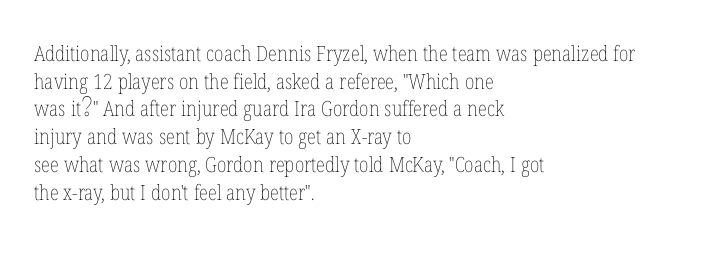
{"italic": "no", "bold": "no", "underline": "no", "align": "left", "line_spacing": "normal", "line_spacing_ratio": 1.32, "letter_spacing": "normal", "letter_spacing_em": 0.0, "glyph_px": 21}
